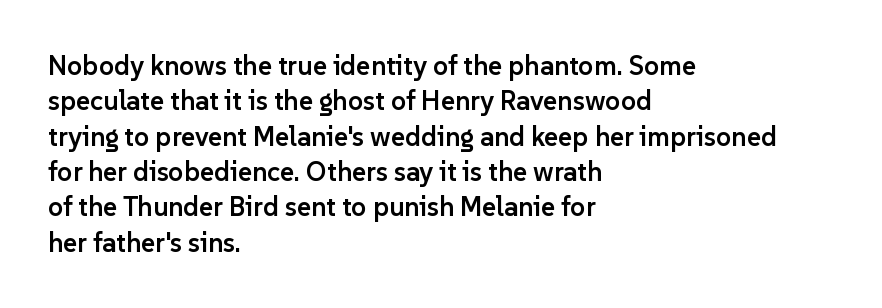
Q: Is the text bold? A: Semi-bold.
Q: Is the text italic (slanted)? A: No, it is upright.
Q: Is the text underlined? A: No.
Q: How is the paragraph aligned? A: Left-aligned.
Q: Is the spacing between letters normal or unusually wide? A: Normal.
Q: Is the spacing between lines tight, normal or loose? A: Normal.
